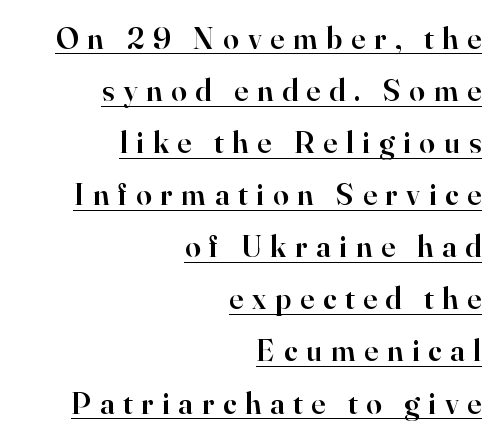
{"serif": "yes", "italic": "no", "bold": "semi", "weight": "semibold", "width": "normal", "stroke_contrast": "high", "x_height": "small", "monospaced": "no", "underline": "yes", "align": "right", "line_spacing": "normal", "line_spacing_ratio": 1.68, "letter_spacing": "wide", "letter_spacing_em": 0.29, "glyph_px": 31}
